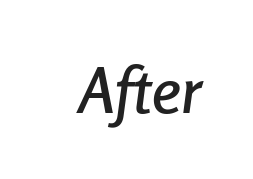
The image shows 63 px condensed type, italic (leaning right); set normal letter spacing, not underlined; low stroke contrast and a medium x-height.
